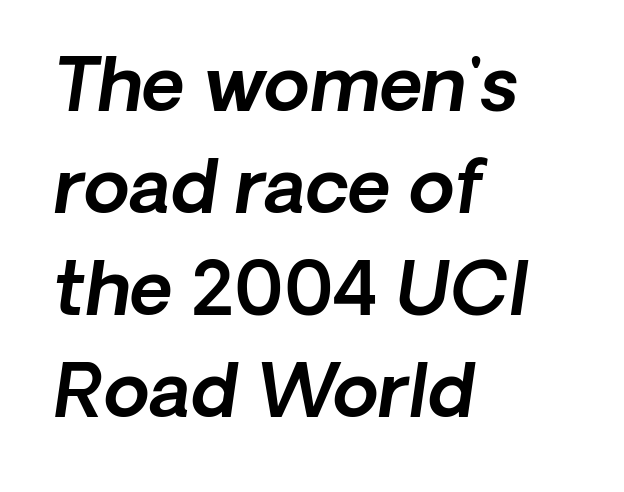
The image shows 74 px text type, italic (leaning right); set left-aligned, normal line spacing (1.38x), normal letter spacing, not underlined; a medium x-height.
